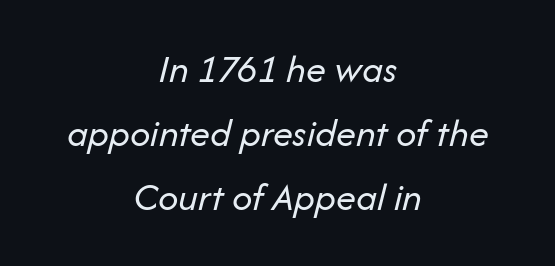
The image shows 40 px regular-weight type, italic (leaning right); set centered, normal line spacing (1.6x), normal letter spacing, not underlined; low stroke contrast and a medium x-height.
